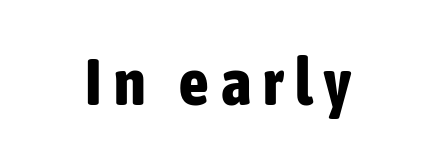
{"serif": "no", "italic": "no", "bold": "yes", "weight": "bold", "width": "condensed", "stroke_contrast": "low", "x_height": "medium", "monospaced": "no", "underline": "no", "glyph_px": 65}
